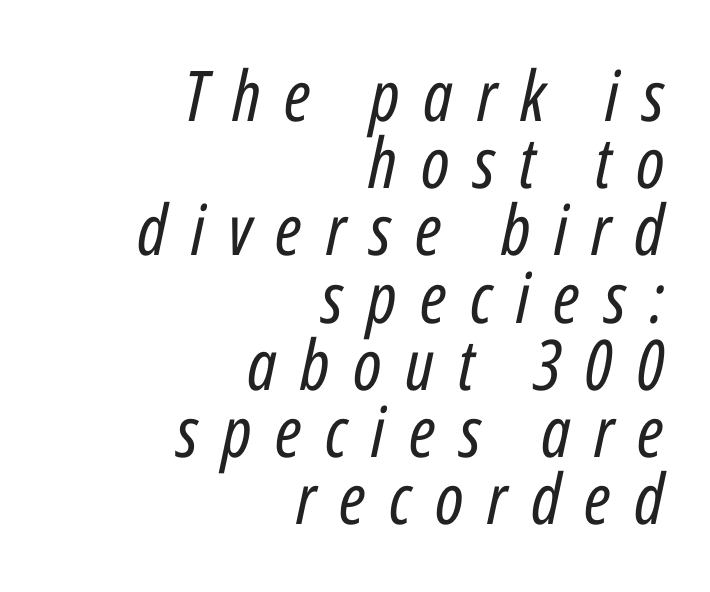
The image shows 70 px regular-weight, condensed type, italic (leaning right); set right-aligned, tight line spacing (0.96x), unusually wide letter spacing (+0.34 em), not underlined; low stroke contrast and a medium x-height.
